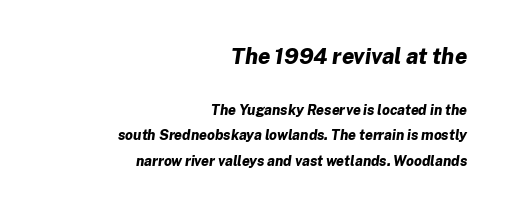
{"italic": "yes", "lean": "right", "slant_degrees": 8, "bold": "yes", "underline": "no", "align": "right", "line_spacing_ratio": 1.83, "letter_spacing": "normal", "letter_spacing_em": 0.0, "larger_block": "first", "size_ratio": 1.57, "glyph_px": 22}
